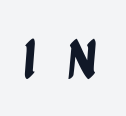
{"serif": "no", "width": "condensed", "stroke_contrast": "low", "x_height": "large", "monospaced": "no", "underline": "no", "letter_spacing": "wide", "letter_spacing_em": 0.5, "glyph_px": 57}
